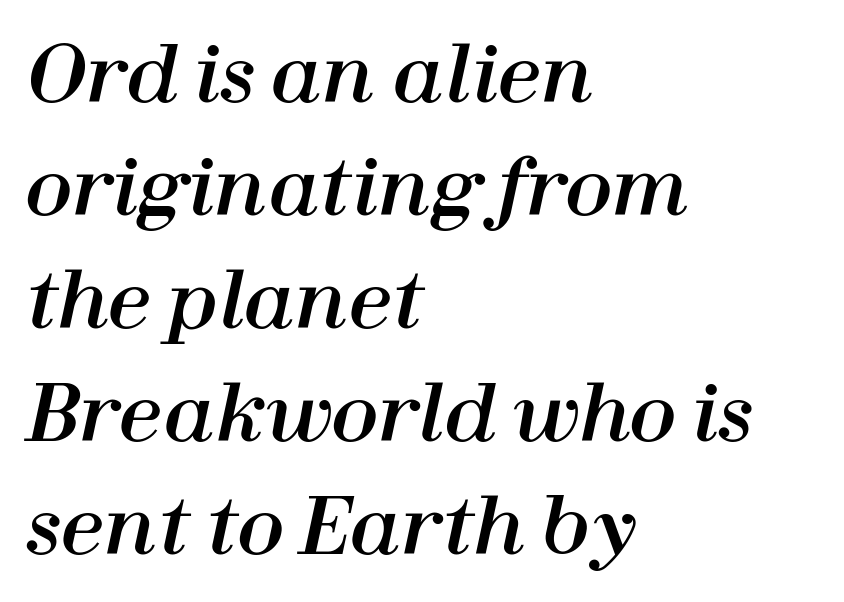
{"italic": "yes", "lean": "right", "slant_degrees": 12, "width": "normal", "stroke_contrast": "high", "x_height": "medium", "monospaced": "no", "underline": "no", "align": "left", "line_spacing": "normal", "line_spacing_ratio": 1.45, "letter_spacing": "normal", "letter_spacing_em": 0.0, "glyph_px": 78}
